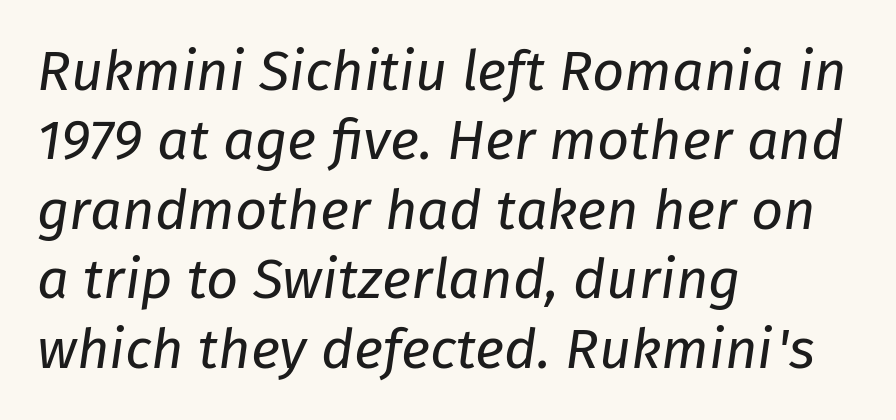
The image shows 56 px regular-weight type, italic (leaning right); set left-aligned, line spacing 1.24x, normal letter spacing, not underlined; low stroke contrast and a medium x-height.
